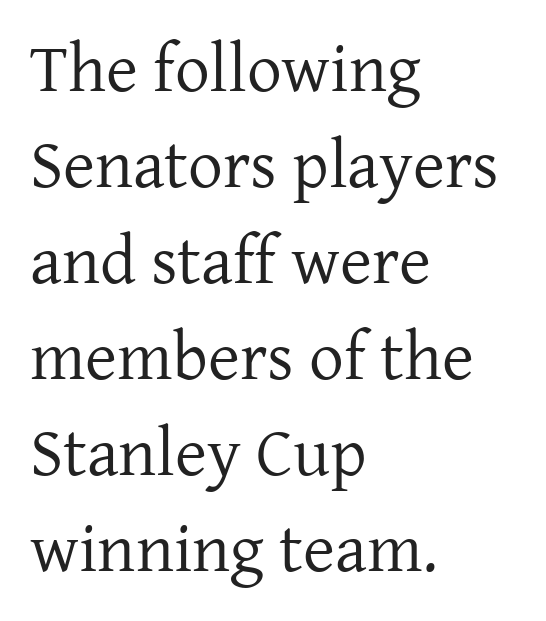
Compared with typical body copy, the letter spacing here is the same. This is serif lettering, the kind often seen in printed books. The typography opts for an upright posture over an oblique one. This rendering features lettering with no underline. The passage shown is typed in a proportional face where columns would drift.
